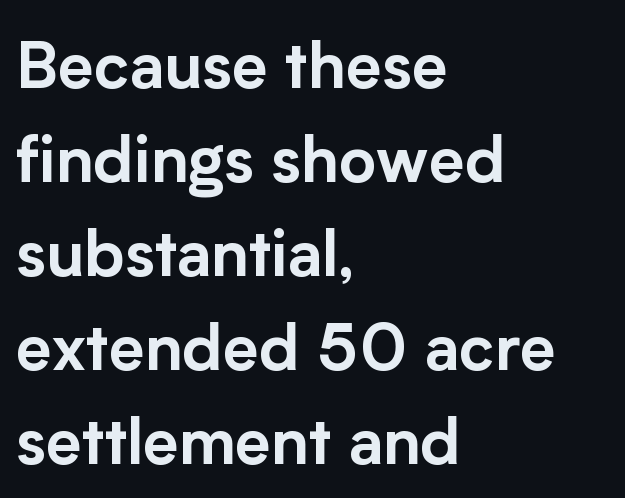
{"serif": "no", "italic": "no", "width": "normal", "stroke_contrast": "low", "x_height": "medium", "monospaced": "no", "underline": "no", "align": "left", "line_spacing": "normal", "line_spacing_ratio": 1.47, "letter_spacing": "normal", "letter_spacing_em": 0.0, "glyph_px": 64}
